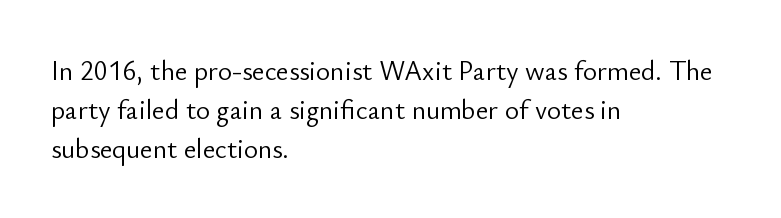
Default kerning and tracking; the words read as compact shapes. No heavy texture on the line: the type isn't bold. A roman cut, with each character standing at attention. Notice how the passage keeps a crisp vertical edge on the left only. Bare-footed words on every line.
